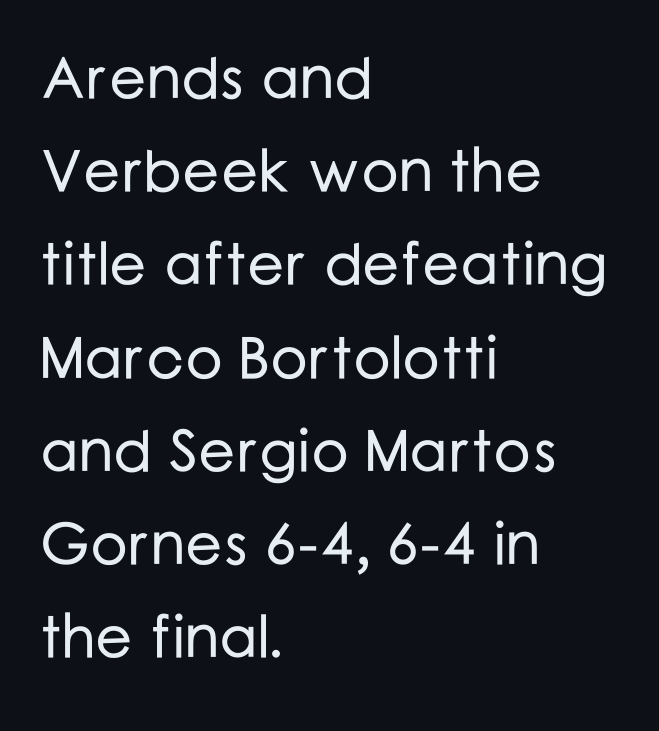
Q: Is the text italic (slanted)? A: No, it is upright.
Q: Is the typeface a serif or a sans-serif typeface? A: Sans-serif.
Q: Is the text underlined? A: No.
Q: How is the paragraph aligned? A: Left-aligned.
Q: Is the spacing between letters normal or unusually wide? A: Normal.
Q: Is the spacing between lines tight, normal or loose? A: Normal.
Q: Width (condensed, normal, or wide)? A: Normal.
Q: Stroke contrast? A: Low.
Q: x-height? A: Medium.
Q: Monospaced? A: No.
